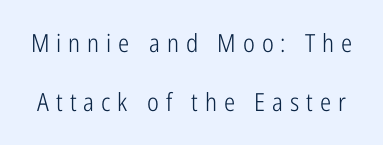
Think standard paragraph weight, or any step lighter than that. Students, observe: this is what heavily led, spacious text looks like. This is the regular roman posture of the typeface. Inter-character spacing is expanded well beyond the font's built-in metrics. Descender tails drop into unmarked territory.
